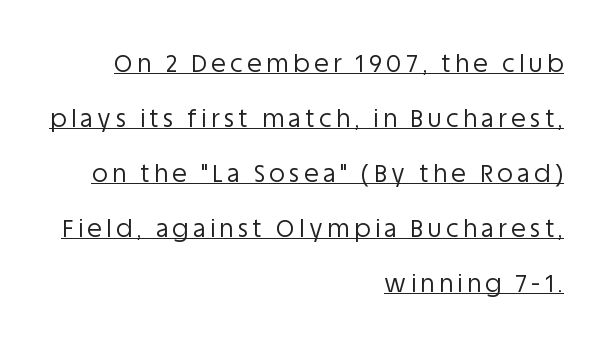
{"italic": "no", "bold": "no", "underline": "yes", "align": "right", "line_spacing": "loose", "line_spacing_ratio": 2.29, "glyph_px": 24}
